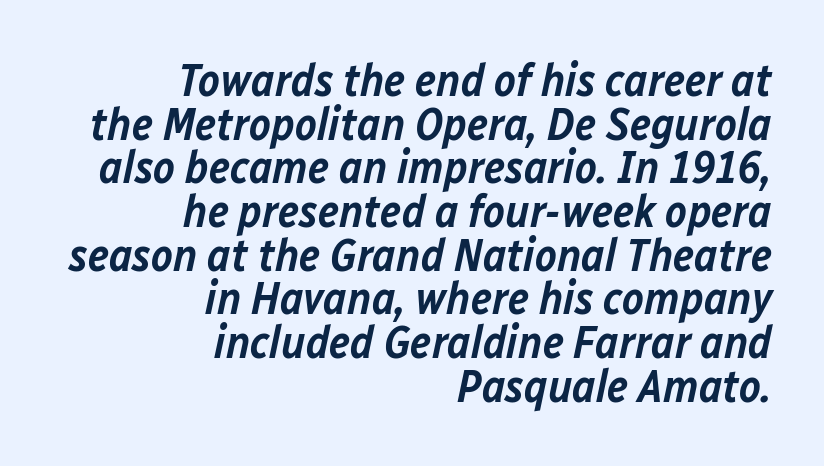
{"italic": "yes", "lean": "right", "slant_degrees": 12, "bold": "semi", "weight": "semibold", "width": "normal", "stroke_contrast": "low", "x_height": "medium", "monospaced": "no", "underline": "no", "align": "right", "line_spacing": "tight", "line_spacing_ratio": 0.95, "letter_spacing": "normal", "letter_spacing_em": 0.0, "glyph_px": 46}
